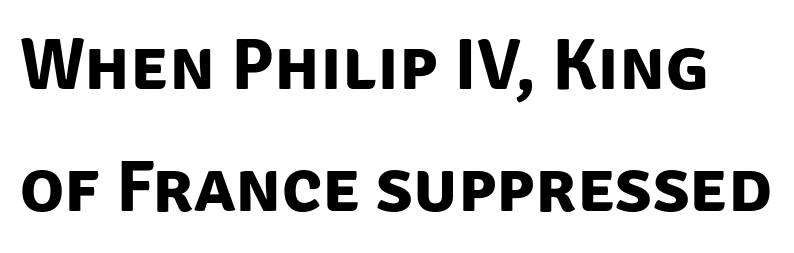
{"serif": "no", "bold": "yes", "weight": "bold", "width": "normal", "stroke_contrast": "low", "x_height": "large", "monospaced": "no", "underline": "no", "line_spacing": "normal", "line_spacing_ratio": 1.67, "letter_spacing": "normal", "letter_spacing_em": 0.0, "glyph_px": 73}
